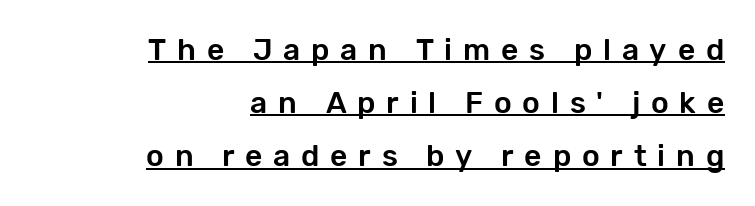
{"serif": "no", "italic": "no", "width": "normal", "stroke_contrast": "low", "x_height": "medium", "monospaced": "no", "underline": "yes", "align": "right", "line_spacing_ratio": 1.77, "letter_spacing": "wide", "letter_spacing_em": 0.36, "glyph_px": 30}
